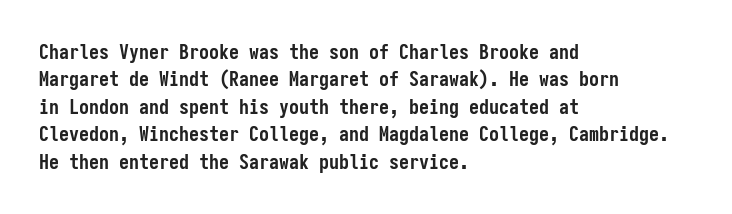
{"italic": "no", "bold": "yes", "underline": "no", "align": "left", "line_spacing": "normal", "line_spacing_ratio": 1.37, "letter_spacing": "normal", "letter_spacing_em": 0.0, "glyph_px": 20}
